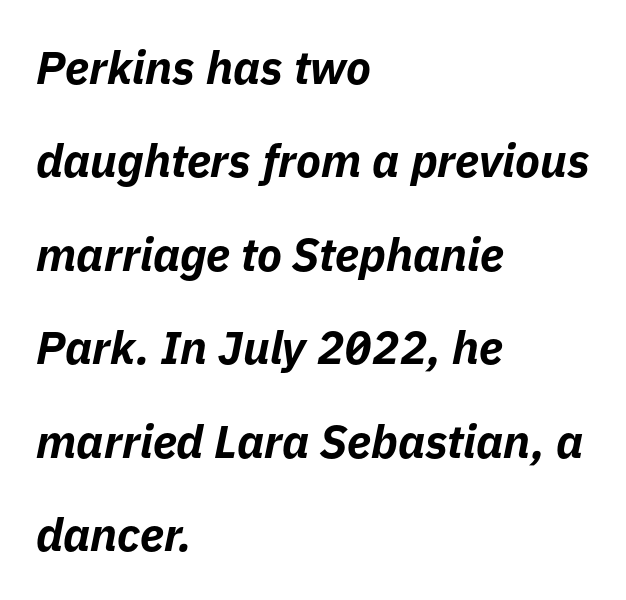
{"italic": "yes", "lean": "right", "slant_degrees": 11, "bold": "yes", "weight": "bold", "width": "normal", "stroke_contrast": "low", "x_height": "medium", "monospaced": "no", "underline": "no", "align": "left", "line_spacing": "loose", "line_spacing_ratio": 2.03, "letter_spacing": "normal", "letter_spacing_em": 0.0, "glyph_px": 46}
